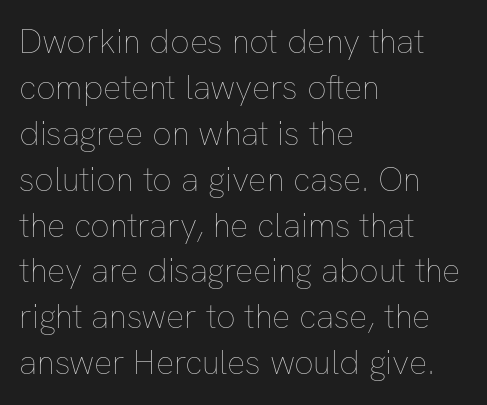
The image shows 34 px thin type, upright; set left-aligned, normal line spacing (1.35x), normal letter spacing, not underlined; low stroke contrast and a medium x-height.
